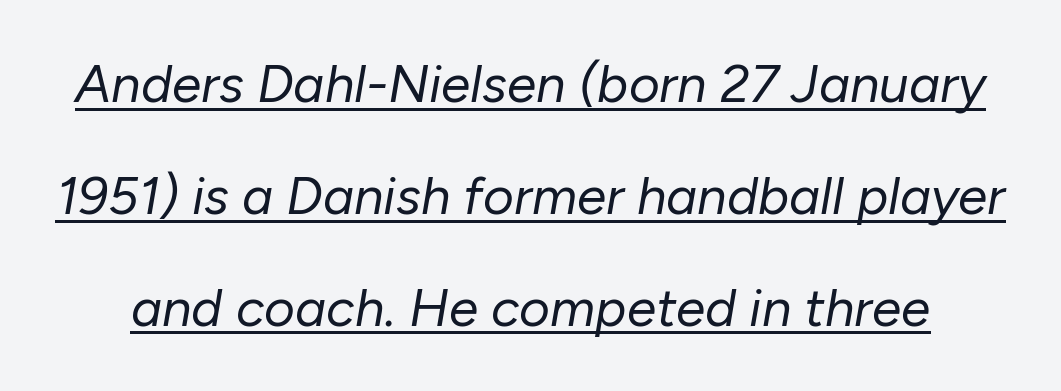
The image shows 53 px regular-weight type, italic (leaning right); set loose line spacing (2.11x), normal letter spacing, underlined; low stroke contrast and a medium x-height.
